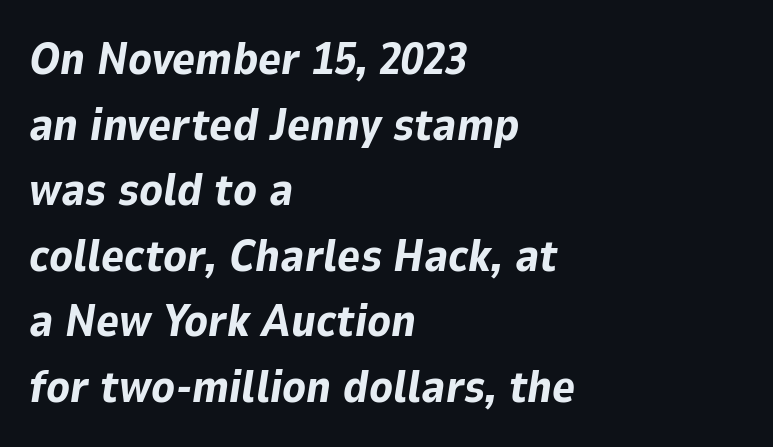
The tracking reads as untouched default to a designer's eye. Compared with a centered layout, this one pins lines to the left instead. The rendering uses natural spacing where letterforms have individual widths. Type without underlining.
